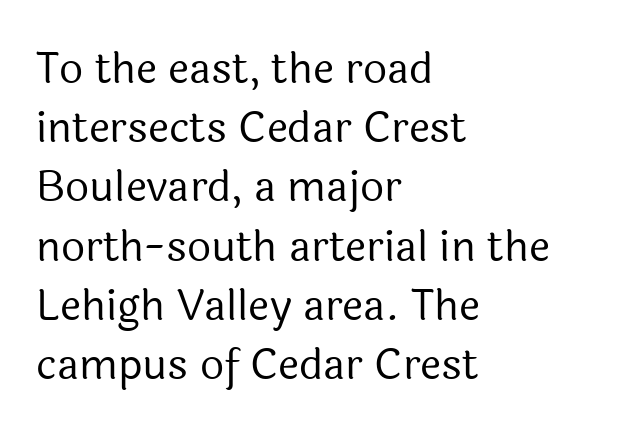
Descender tails drop into unmarked territory. The rag falls on the right side of this text block. The horizontal fit of the characters is conventional and even. Every character sits straight up, as roman type does.
